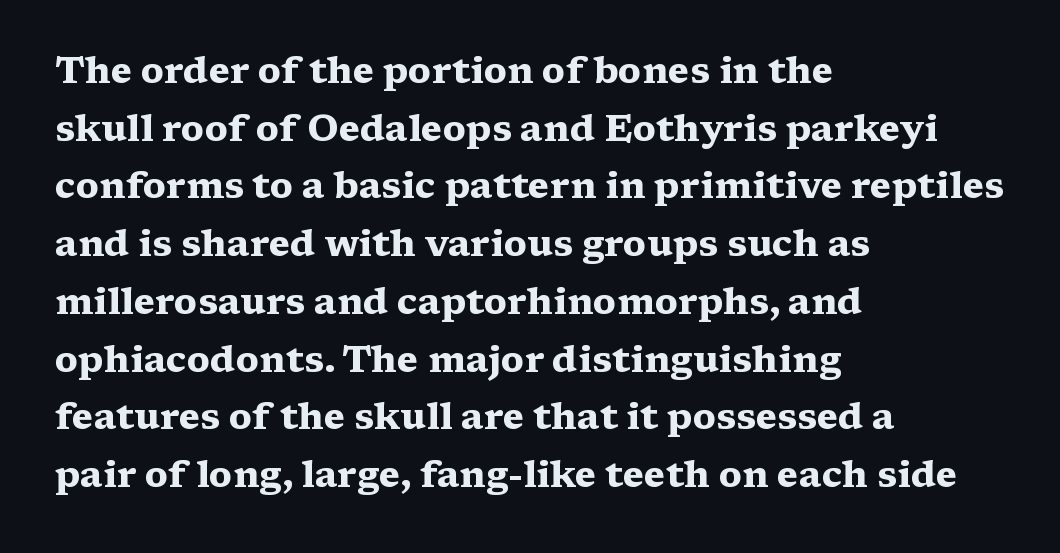
{"serif": "yes", "italic": "no", "bold": "yes", "weight": "heavy", "width": "wide", "stroke_contrast": "medium", "x_height": "medium", "monospaced": "no", "underline": "no", "align": "left", "line_spacing": "normal", "line_spacing_ratio": 1.56, "letter_spacing": "normal", "letter_spacing_em": 0.0, "glyph_px": 37}
